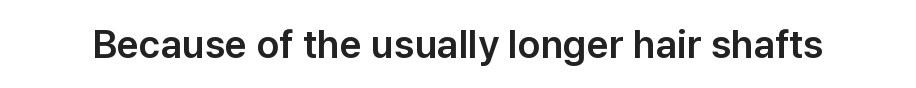
Vertical strokes here are truly vertical. Type without underlining. Here the designer chose a conventional face with non-uniform glyph widths. Font category for this specimen: sans-serif.
